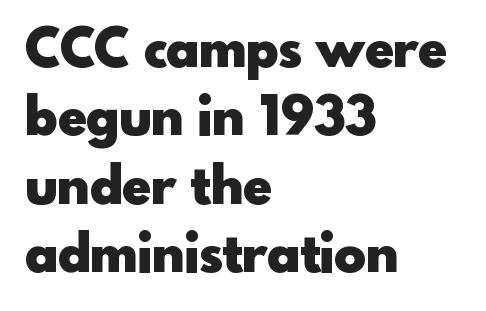
The image shows 53 px heavy sans-serif type, upright; set left-aligned, normal line spacing (1.29x), normal letter spacing, not underlined; a small x-height.
